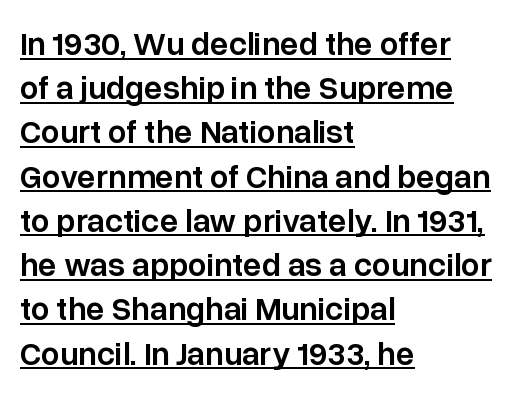
The type sits square on the baseline with zero lean. Observe the ordinary spacing: letters are neighbours, not strangers. Evenly set lines give the paragraph a standard silhouette. Typographic density is moderately raised because the face is semibold. The face used here is proportionally spaced, like ordinary book or web type. Leftover space on each line is placed entirely after the last word.
